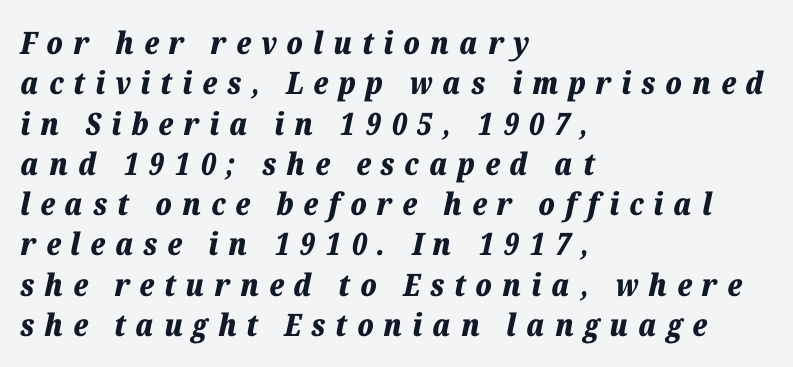
The image shows 31 px bold type, italic (leaning right); set left-aligned, normal line spacing (1.3x), unusually wide letter spacing (+0.32 em), not underlined; low stroke contrast and a medium x-height.
